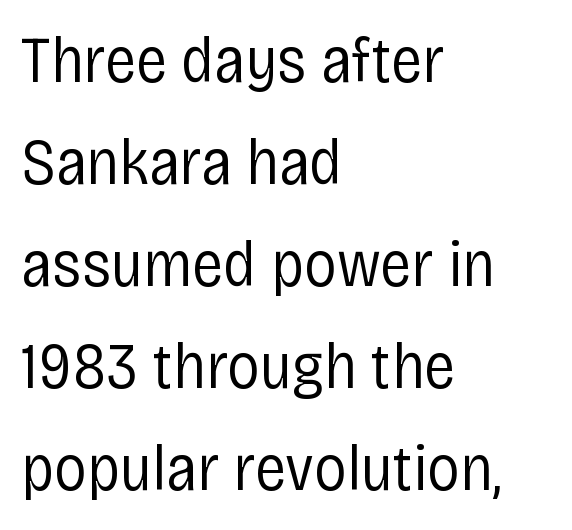
The image shows 65 px regular-weight, condensed sans-serif type, upright; set left-aligned, normal line spacing (1.57x), normal letter spacing, not underlined; low stroke contrast and a large x-height.
